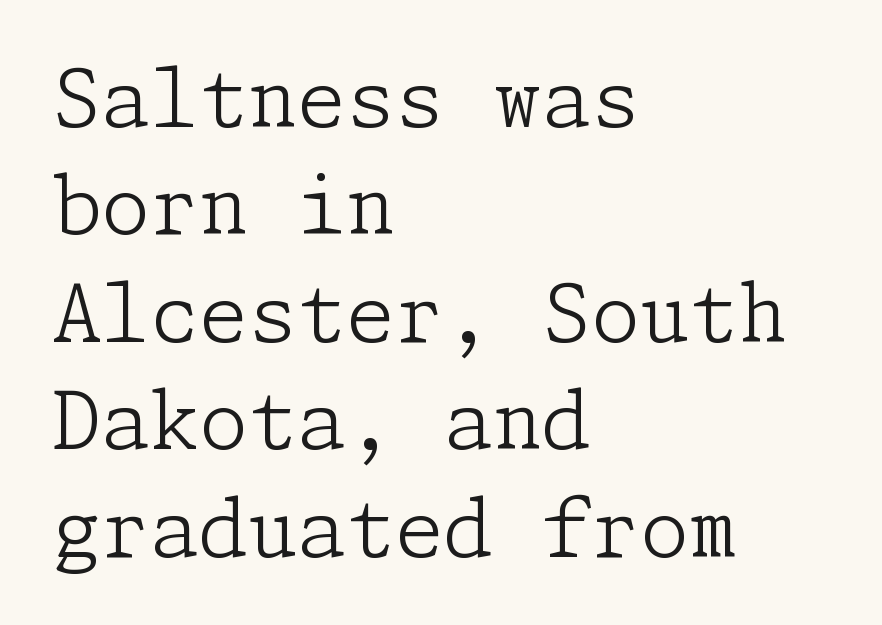
{"serif": "yes", "italic": "no", "bold": "no", "weight": "light", "width": "normal", "stroke_contrast": "low", "x_height": "medium", "underline": "no", "align": "left", "line_spacing": "normal", "line_spacing_ratio": 1.36, "letter_spacing": "normal", "letter_spacing_em": 0.0, "glyph_px": 79}
